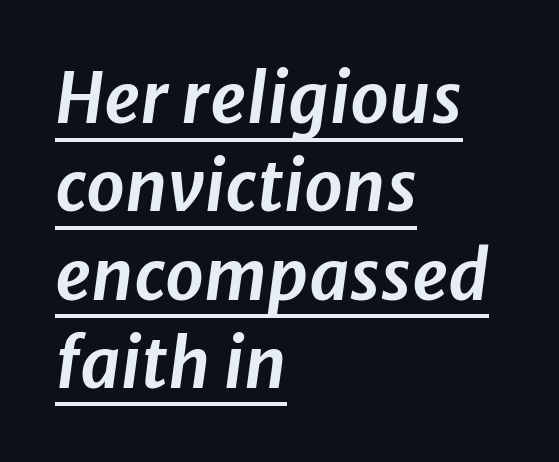
The image shows 69 px text type, italic (leaning right); set left-aligned, normal line spacing (1.28x), normal letter spacing, underlined; low stroke contrast and a medium x-height.
